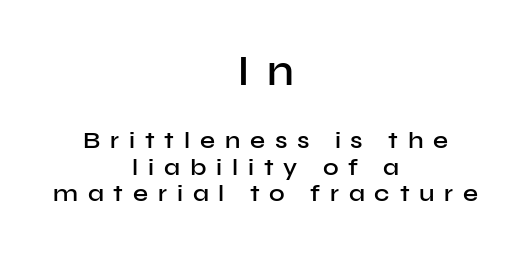
Q: Is the text bold? A: Semi-bold.
Q: Is the text italic (slanted)? A: No, it is upright.
Q: Is the typeface a serif or a sans-serif typeface? A: Sans-serif.
Q: Is the text underlined? A: No.
Q: How is the paragraph aligned? A: Centered.
Q: Is the spacing between letters normal or unusually wide? A: Unusually wide.
Q: Is the spacing between lines tight, normal or loose? A: Tight.
Q: Which block of text is set in a larger size, the first (top) or the second (bottom)? A: The first (top) one.
Q: Width (condensed, normal, or wide)? A: Normal.
Q: Stroke contrast? A: Low.
Q: x-height? A: Medium.
Q: Monospaced? A: No.
